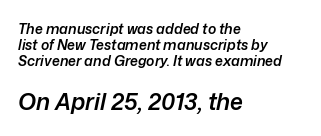
{"italic": "yes", "lean": "right", "slant_degrees": 12, "bold": "semi", "underline": "no", "align": "left", "line_spacing": "tight", "line_spacing_ratio": 1.13, "letter_spacing": "normal", "letter_spacing_em": 0.0, "larger_block": "second", "size_ratio": 1.64, "glyph_px": 23}
